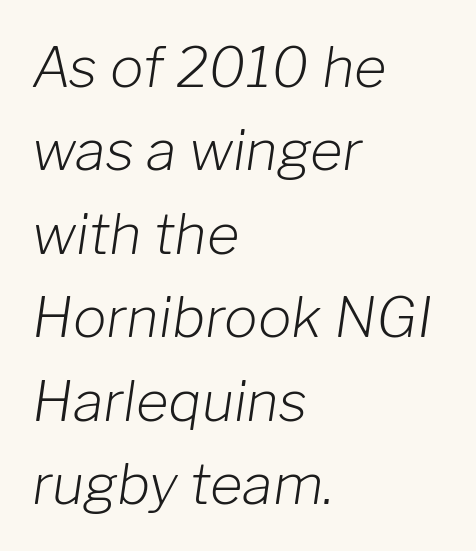
The image shows 56 px light type, italic (leaning right); set left-aligned, normal line spacing (1.49x), normal letter spacing, not underlined; low stroke contrast and a medium x-height.
